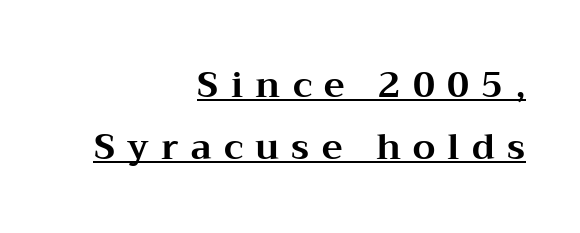
These lines are rendered in a variable-pitch font. This rendering widens character spacing well past its baseline value. Designer's note — italics off, roman on. A flush-right, rag-left setting is used for this passage.
